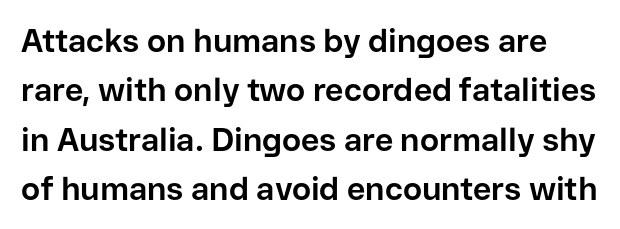
{"serif": "no", "italic": "no", "bold": "yes", "weight": "bold", "width": "normal", "stroke_contrast": "low", "x_height": "medium", "monospaced": "no", "underline": "no", "line_spacing": "normal", "line_spacing_ratio": 1.54, "letter_spacing": "normal", "letter_spacing_em": 0.0, "glyph_px": 32}
